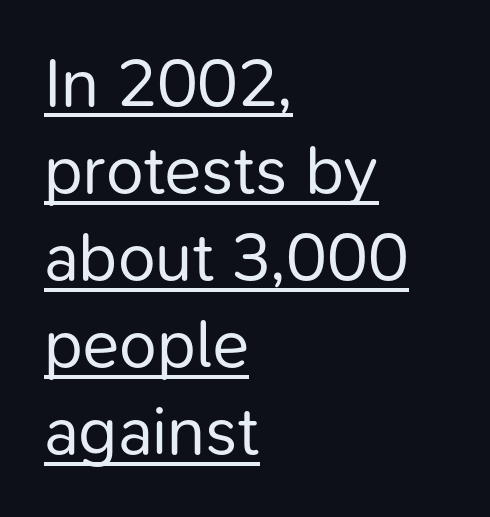
Q: Is the text bold? A: No.
Q: Is the text italic (slanted)? A: No, it is upright.
Q: Is the typeface a serif or a sans-serif typeface? A: Sans-serif.
Q: Is the text underlined? A: Yes.
Q: How is the paragraph aligned? A: Left-aligned.
Q: Is the spacing between letters normal or unusually wide? A: Normal.
Q: Is the spacing between lines tight, normal or loose? A: Normal.
Q: Width (condensed, normal, or wide)? A: Normal.
Q: Stroke contrast? A: Low.
Q: x-height? A: Medium.
Q: Monospaced? A: No.
